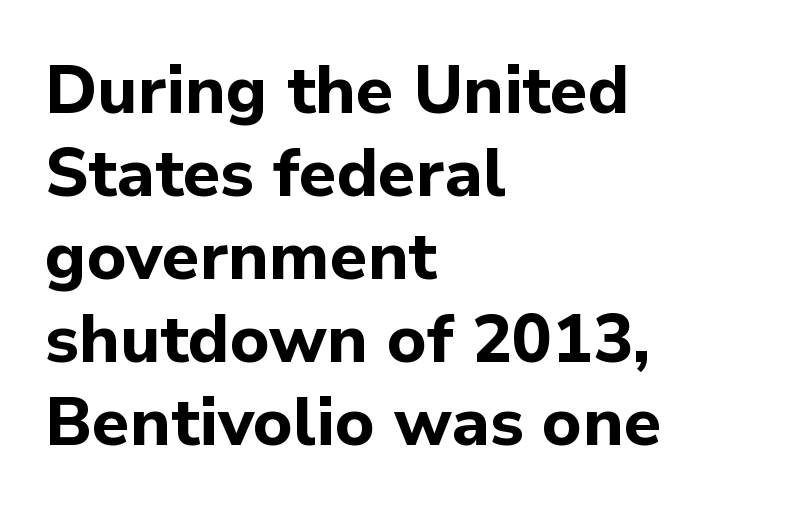
Weight check: bold — yes, fully. Each line starts at the same left margin while the right side varies. When letters stand straight like this, we call the style roman or upright. Examine the stroke ends and you'll find no serifs. Only glyphs here, with clear space below each row. Spacing verdict: proportional, widths tailored to each character.
